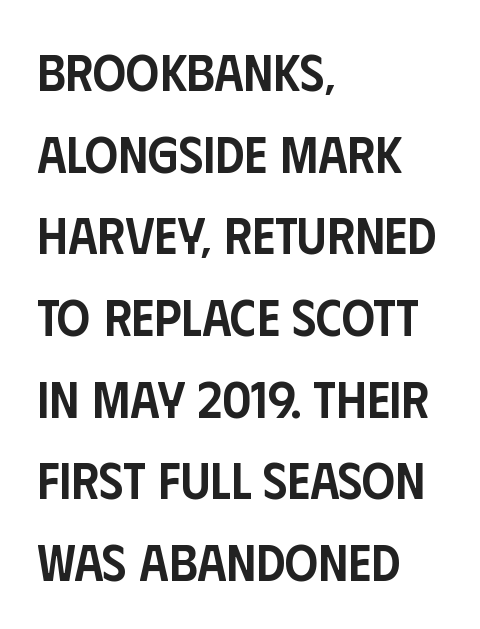
{"serif": "no", "italic": "no", "bold": "semi", "weight": "semibold", "width": "condensed", "stroke_contrast": "low", "x_height": "large", "monospaced": "no", "underline": "no", "align": "left", "line_spacing": "normal", "line_spacing_ratio": 1.57, "letter_spacing": "normal", "letter_spacing_em": 0.0, "glyph_px": 52}
